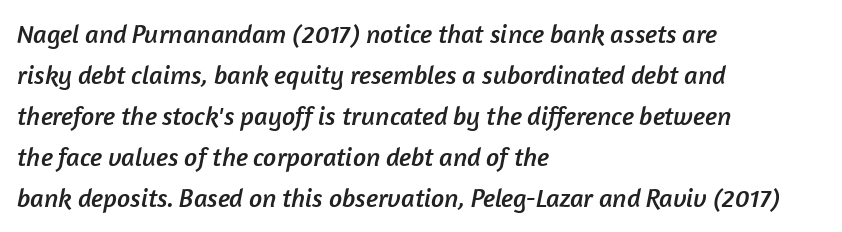
Q: Is the text underlined? A: No.
Q: How is the paragraph aligned? A: Left-aligned.
Q: Is the spacing between letters normal or unusually wide? A: Normal.
Q: Is the spacing between lines tight, normal or loose? A: Normal.
